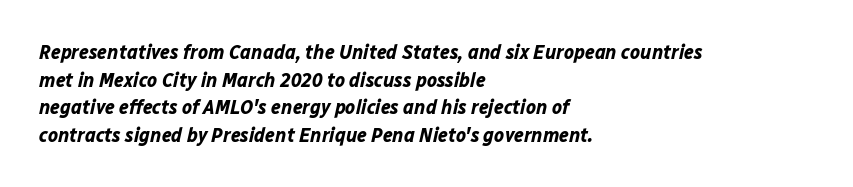
The image shows 21 px bold type, italic (leaning right); set left-aligned, normal line spacing (1.31x), normal letter spacing, not underlined.
